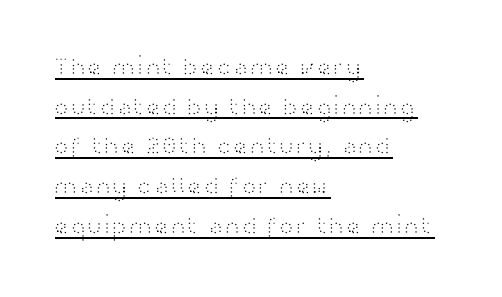
Q: Is the text bold? A: No.
Q: Is the text italic (slanted)? A: No, it is upright.
Q: Is the text underlined? A: Yes.
Q: How is the paragraph aligned? A: Left-aligned.
Q: Is the spacing between letters normal or unusually wide? A: Normal.
Q: Is the spacing between lines tight, normal or loose? A: Normal.
